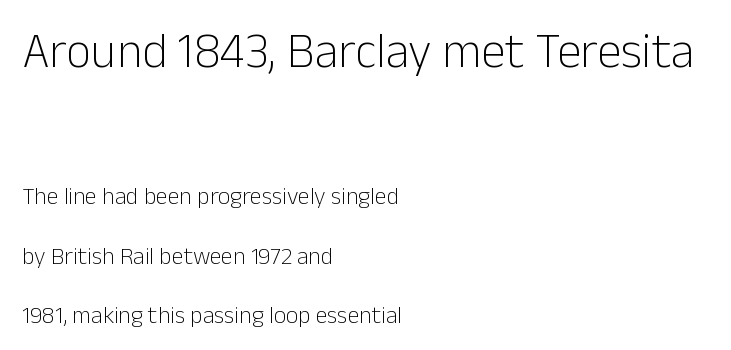
Q: Is the text bold? A: No.
Q: Is the text italic (slanted)? A: No, it is upright.
Q: Is the typeface a serif or a sans-serif typeface? A: Sans-serif.
Q: Is the text underlined? A: No.
Q: How is the paragraph aligned? A: Left-aligned.
Q: Is the spacing between letters normal or unusually wide? A: Normal.
Q: Is the spacing between lines tight, normal or loose? A: Loose.
Q: Which block of text is set in a larger size, the first (top) or the second (bottom)? A: The first (top) one.
Q: Width (condensed, normal, or wide)? A: Normal.
Q: Stroke contrast? A: Low.
Q: x-height? A: Medium.
Q: Monospaced? A: No.
